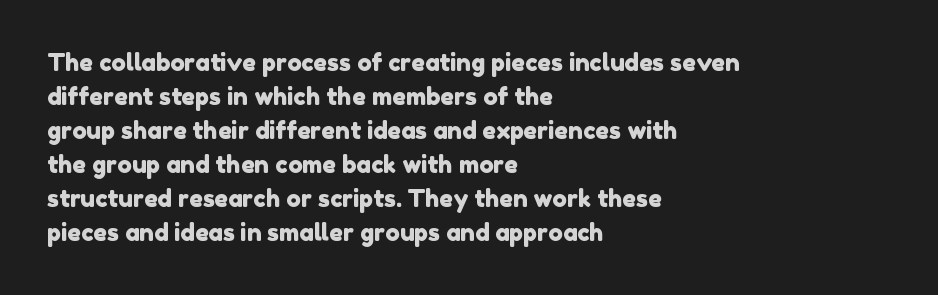
The image shows 24 px text type; set left-aligned, normal line spacing (1.42x), normal letter spacing, not underlined.
